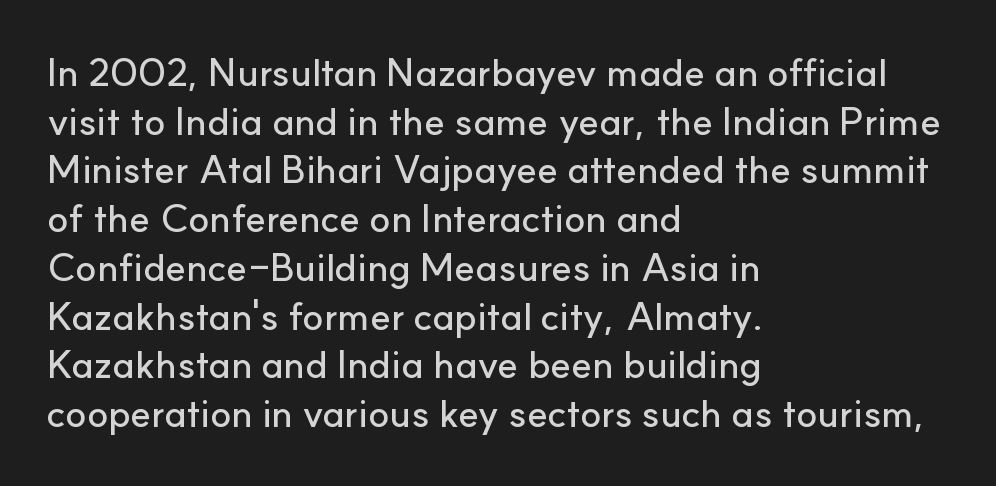
This rendering employs a face without finishing strokes, i.e., a sans-serif. Ordinary non-slanted type is in use. Which margin do the lines hug? The left one — the right edge is uneven. Do the characters align in a grid? No, the font is proportional.
